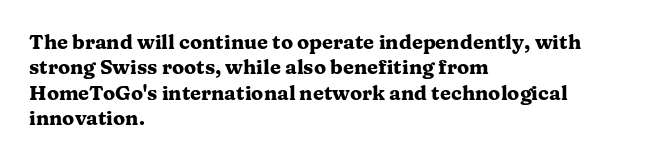
The image shows 20 px bold type, upright; set left-aligned, normal line spacing (1.27x), normal letter spacing, not underlined.
